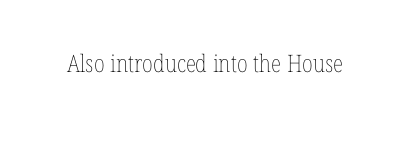
Only glyphs here, with clear space below each row. Notice how the stems are strictly vertical — no italics here. Between one letter and the next there's only the usual sliver of space. Is this a heavy cut? Hardly; it is regular or lighter.
